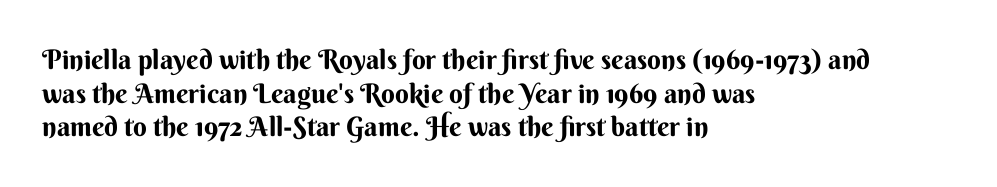
Q: Is the text italic (slanted)? A: No, it is upright.
Q: Is the text underlined? A: No.
Q: How is the paragraph aligned? A: Left-aligned.
Q: Is the spacing between letters normal or unusually wide? A: Normal.
Q: Is the spacing between lines tight, normal or loose? A: Normal.
